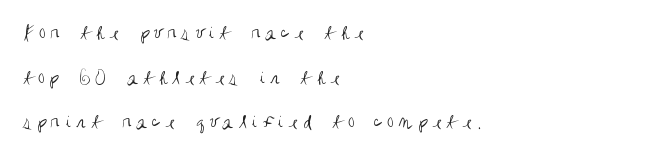
Tracking here is generous; glyphs stand well apart from one another. Horizontal bands of white between lines are thick stripes. Is the type heavy? It reads as light-to-regular instead. No word sits above an underline. A student would call this left alignment; a typographer would say flush left, rag right.
